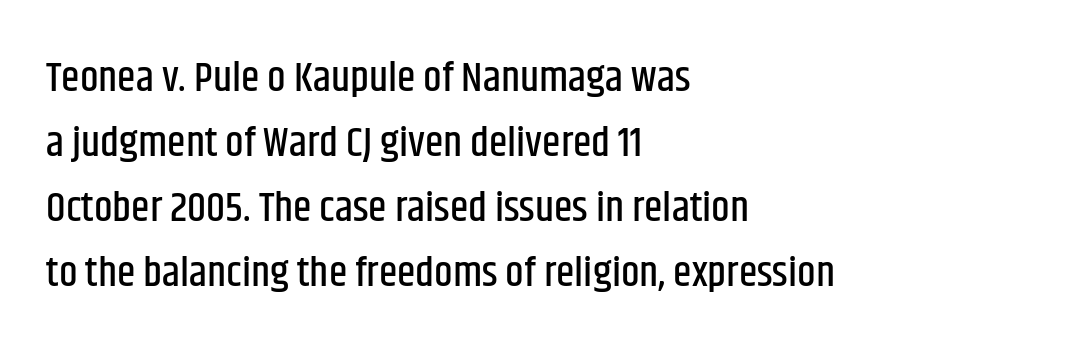
The image shows 42 px condensed sans-serif type, upright; set left-aligned, normal line spacing (1.55x), normal letter spacing, not underlined; low stroke contrast and a large x-height.
